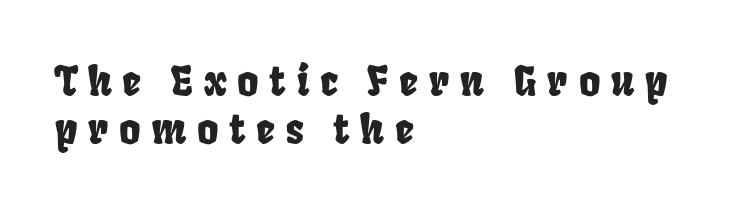
Letters rest on an invisible, unmarked baseline. Casual observation: everything's shoved over to the left. Tracking here is generous; glyphs stand well apart from one another. What kind of face is this? One without serifs — a sans. A typesetter would call this proportional, since set widths differ per character.
